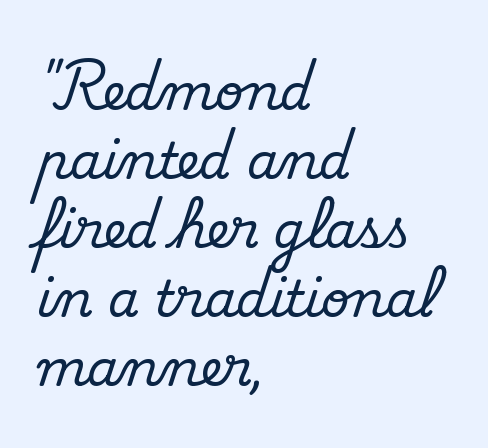
The image shows 50 px serif type; set left-aligned, normal line spacing (1.38x), normal letter spacing, not underlined; medium stroke contrast and a small x-height.
